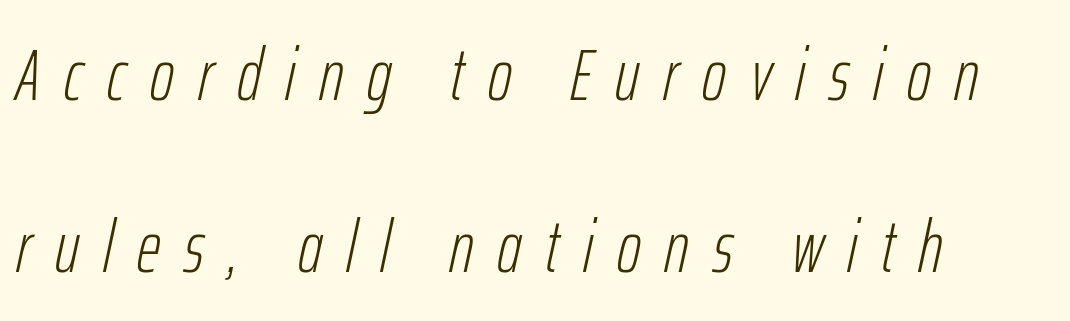
Character widths vary here, with narrow letters taking less room than wide ones. Is the letter spacing exaggerated? Yes — the characters are pushed far apart. The passage shown leans; its letterforms are oblique. Reading down the block, your eye returns to a fixed left position each line.
